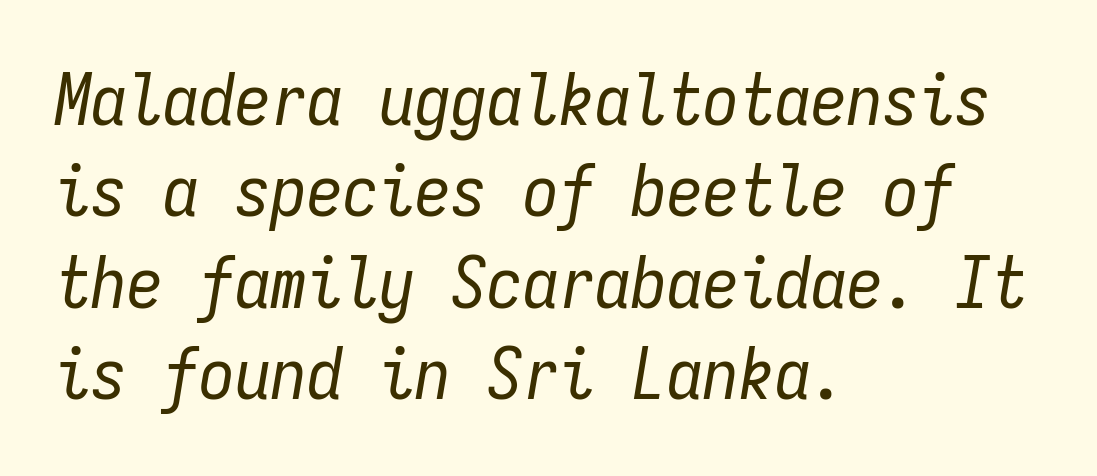
Q: Is the text bold? A: No.
Q: Is the text italic (slanted)? A: Yes, it leans right by about 9 degrees.
Q: Is the text underlined? A: No.
Q: How is the paragraph aligned? A: Left-aligned.
Q: Is the spacing between letters normal or unusually wide? A: Normal.
Q: Is the spacing between lines tight, normal or loose? A: Normal.
Q: Width (condensed, normal, or wide)? A: Condensed.
Q: Stroke contrast? A: Low.
Q: x-height? A: Medium.
Q: Monospaced? A: Yes.
